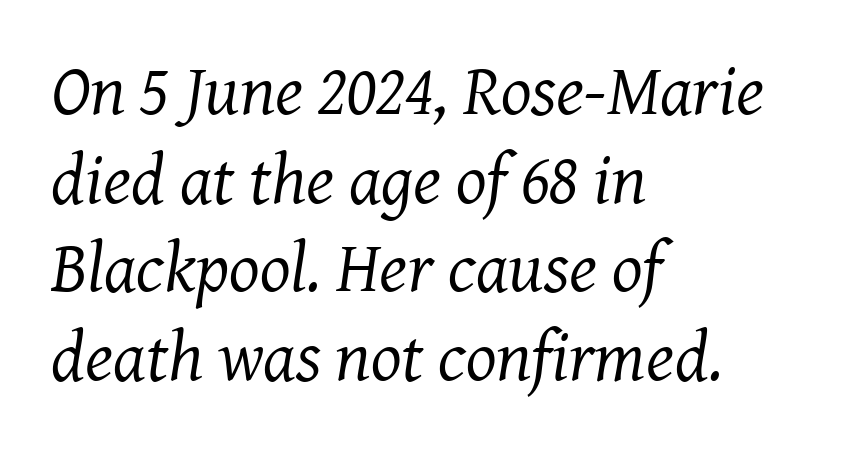
Standard letterfit; no display-style spreading of the glyphs. Here the designer chose a conventional face with non-uniform glyph widths. The letterforms sit at book weight or below. Quick note: italic. The zone under the glyphs is completely vacant. Each line starts at the same left margin while the right side varies.
